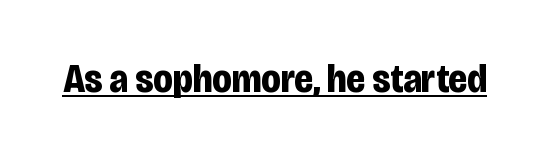
Characters remain perfectly vertical along every line. The rendering keeps characters at their native spacing. Do the characters align in a grid? No, the font is proportional. Every word sits above its own underline.
